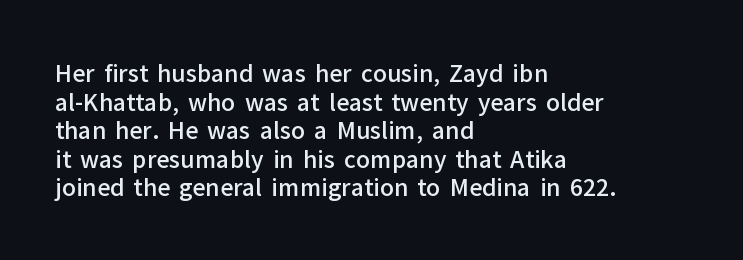
The image shows 23 px text type, upright; set left-aligned, line spacing 1.24x, normal letter spacing, not underlined.
